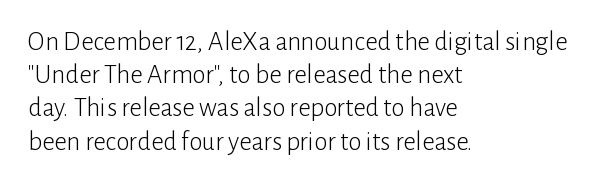
The image shows 27 px text type, upright; set left-aligned, line spacing 1.23x, normal letter spacing, not underlined.
